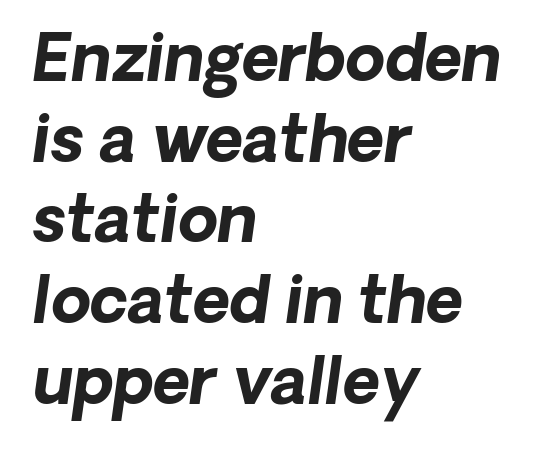
The image shows 64 px bold sans-serif type; set left-aligned, normal line spacing (1.26x), normal letter spacing, not underlined; low stroke contrast and a medium x-height.
